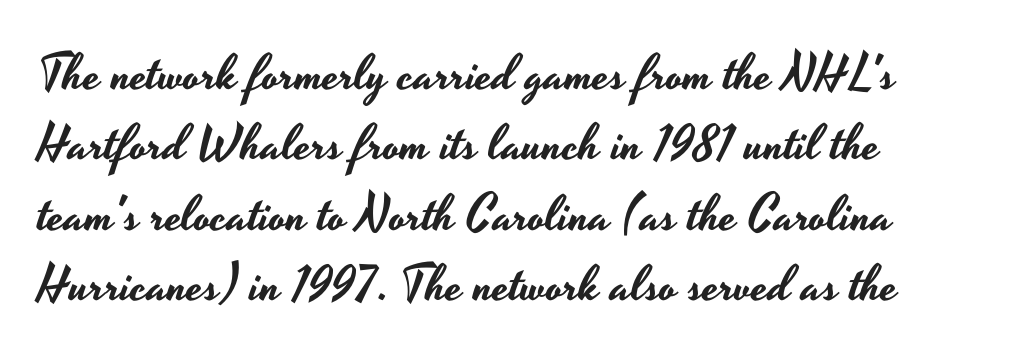
Q: Is the text italic (slanted)? A: Yes.
Q: Is the typeface a serif or a sans-serif typeface? A: Sans-serif.
Q: Is the text underlined? A: No.
Q: How is the paragraph aligned? A: Left-aligned.
Q: Is the spacing between letters normal or unusually wide? A: Normal.
Q: Is the spacing between lines tight, normal or loose? A: Normal.
Q: Width (condensed, normal, or wide)? A: Wide.
Q: Stroke contrast? A: Low.
Q: x-height? A: Small.
Q: Monospaced? A: No.
